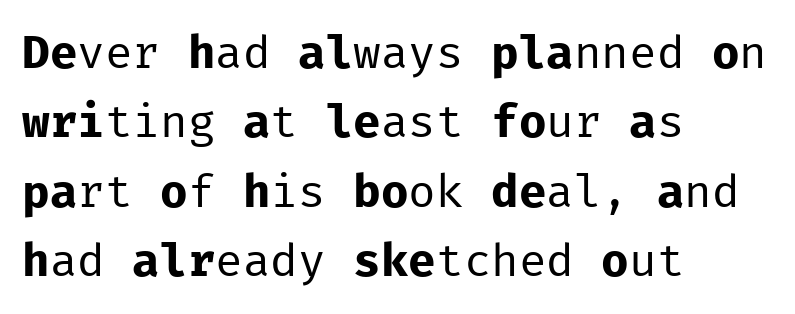
{"serif": "no", "italic": "no", "bold": "no", "weight": "regular", "width": "normal", "stroke_contrast": "low", "x_height": "medium", "monospaced": "yes", "underline": "no", "align": "left", "line_spacing": "normal", "line_spacing_ratio": 1.51, "letter_spacing": "normal", "letter_spacing_em": 0.0, "glyph_px": 46}
